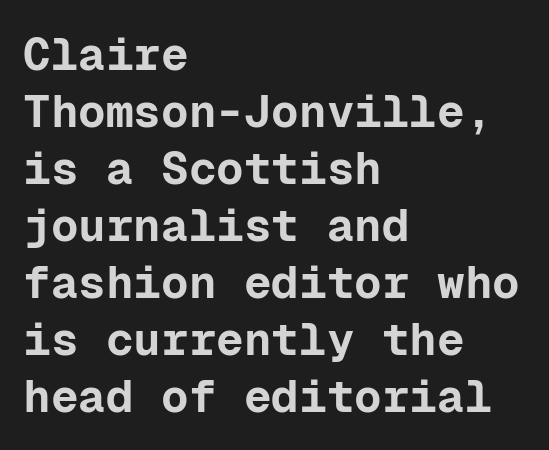
Think of a typewriter: that constant character pitch is what you see here. Classification — sans serif. Emphasis by weight is at full strength: bold. Line beginnings align vertically; line endings do not. Here the glyphs are tracked normally, forming tight word shapes.
